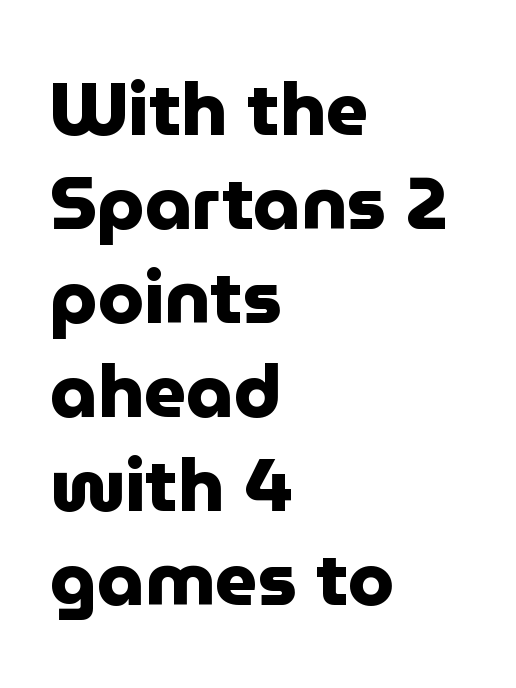
Q: Is the text bold? A: Yes.
Q: Is the text italic (slanted)? A: No, it is upright.
Q: Is the typeface a serif or a sans-serif typeface? A: Sans-serif.
Q: Is the text underlined? A: No.
Q: How is the paragraph aligned? A: Left-aligned.
Q: Is the spacing between letters normal or unusually wide? A: Normal.
Q: Is the spacing between lines tight, normal or loose? A: Normal.
Q: Width (condensed, normal, or wide)? A: Normal.
Q: Stroke contrast? A: Low.
Q: x-height? A: Medium.
Q: Monospaced? A: No.
